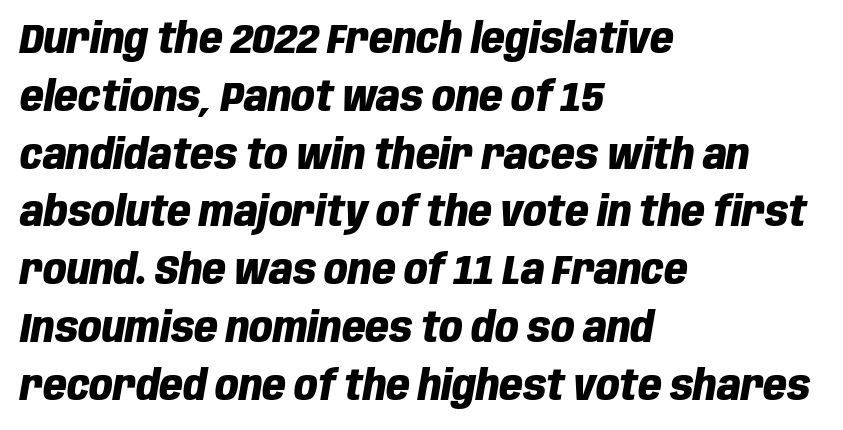
{"italic": "yes", "lean": "right", "slant_degrees": 10, "bold": "yes", "weight": "heavy", "width": "condensed", "stroke_contrast": "low", "x_height": "large", "monospaced": "no", "underline": "no", "align": "left", "line_spacing": "normal", "line_spacing_ratio": 1.41, "letter_spacing": "normal", "letter_spacing_em": 0.0, "glyph_px": 41}
